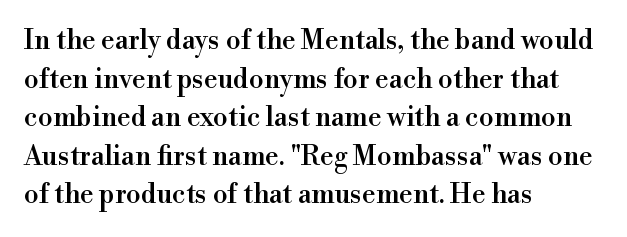
The image shows 27 px text type, upright; set left-aligned, normal line spacing (1.43x), normal letter spacing, not underlined.
